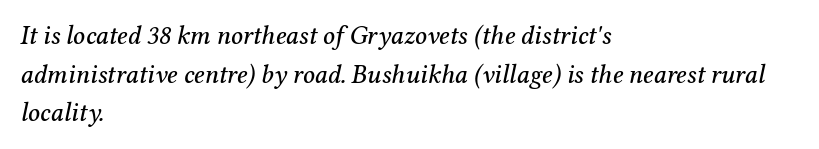
The image shows 26 px text type, italic (leaning right); set left-aligned, normal line spacing (1.49x), normal letter spacing, not underlined.
